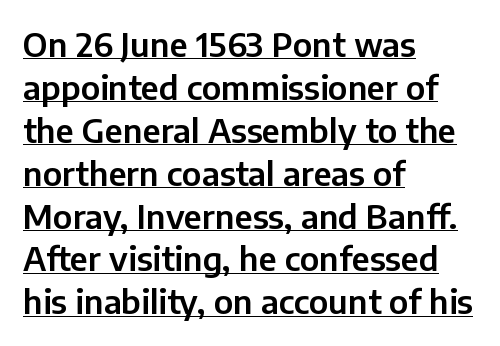
Observe the absence of serifs on each vertical stroke in this sample. Each word holds together tightly as a unit, with standard inter-letter gaps. This sample is left-justified, so line endings fall wherever the words run out. Line spacing here is normal. Varying glyph widths throughout — classic text-font behaviour.
